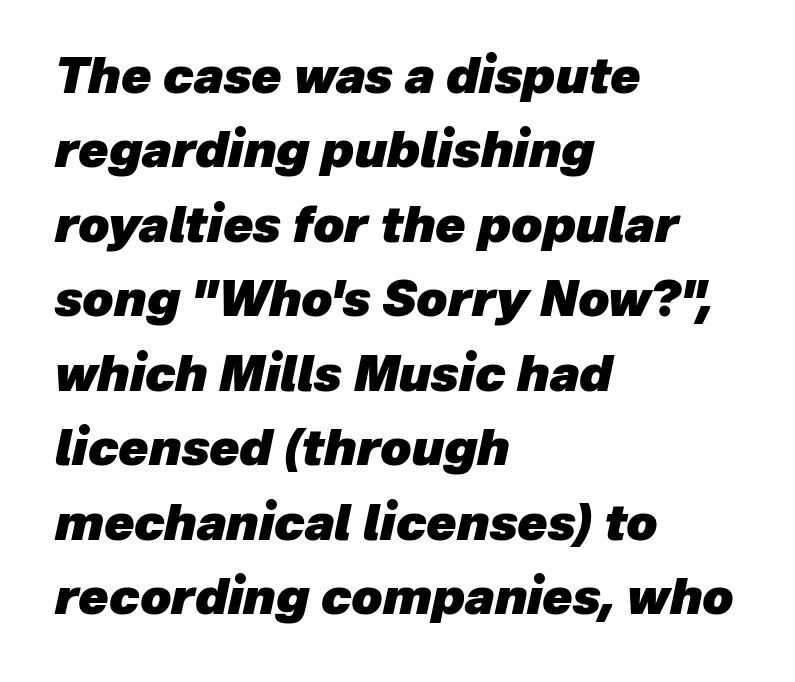
Q: Is the text bold? A: Yes.
Q: Is the text italic (slanted)? A: Yes, it leans right by about 12 degrees.
Q: Is the text underlined? A: No.
Q: How is the paragraph aligned? A: Left-aligned.
Q: Is the spacing between letters normal or unusually wide? A: Normal.
Q: Is the spacing between lines tight, normal or loose? A: Normal.
Q: Width (condensed, normal, or wide)? A: Normal.
Q: Stroke contrast? A: Low.
Q: x-height? A: Medium.
Q: Monospaced? A: No.
